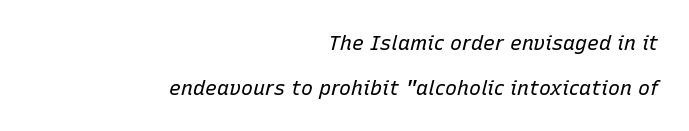
{"italic": "yes", "lean": "right", "slant_degrees": 15, "bold": "no", "underline": "no", "align": "right", "line_spacing": "loose", "line_spacing_ratio": 2.24, "letter_spacing": "normal", "letter_spacing_em": 0.0, "glyph_px": 20}
